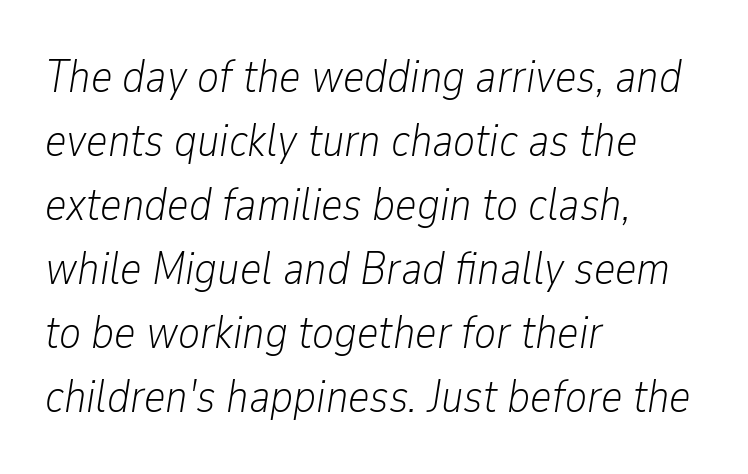
{"italic": "yes", "lean": "right", "slant_degrees": 9, "bold": "no", "weight": "light", "width": "condensed", "stroke_contrast": "low", "x_height": "medium", "monospaced": "no", "underline": "no", "align": "left", "line_spacing": "normal", "line_spacing_ratio": 1.39, "letter_spacing": "normal", "letter_spacing_em": 0.0, "glyph_px": 46}
